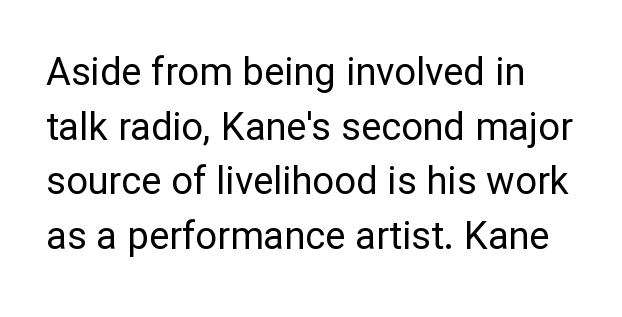
Classification — sans serif. Bold? No — there's no thickening of the strokes. Does the leading feel generous? No, just average. Spacing verdict: proportional, widths tailored to each character.
